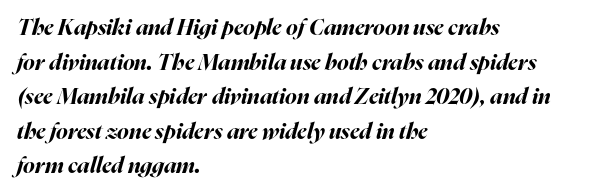
The image shows 22 px bold type, italic (leaning right); set left-aligned, normal line spacing (1.57x), normal letter spacing, not underlined.
